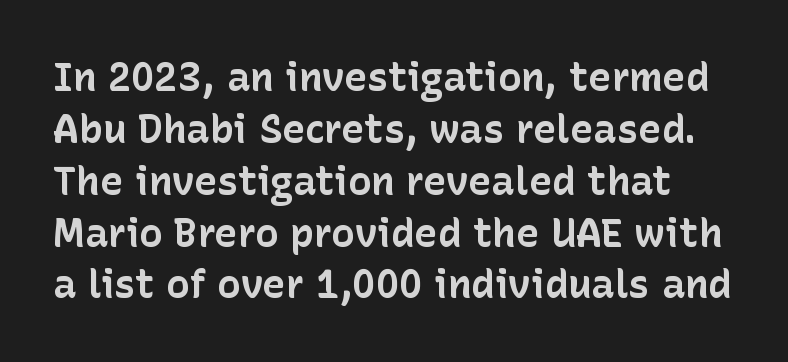
Do the characters align in a grid? No, the font is proportional. Only glyphs here, with clear space below each row. The typeface chosen for these lines omits serifs. Does the leading feel generous? No, just average. The letters sit at their default tracking, neither squeezed nor spread. No italicization has been applied; the sample stays upright.
